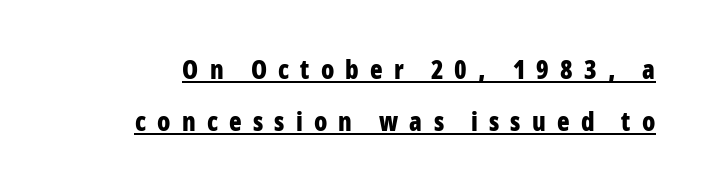
{"italic": "no", "bold": "yes", "underline": "yes", "line_spacing": "loose", "line_spacing_ratio": 2.0, "letter_spacing": "wide", "letter_spacing_em": 0.43, "glyph_px": 26}
